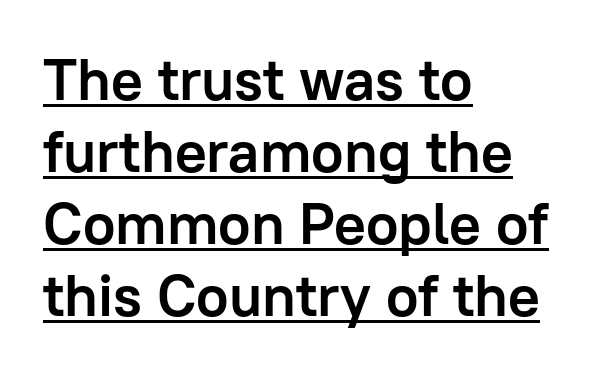
Q: Is the text bold? A: Yes.
Q: Is the text italic (slanted)? A: No, it is upright.
Q: Is the typeface a serif or a sans-serif typeface? A: Sans-serif.
Q: Is the text underlined? A: Yes.
Q: How is the paragraph aligned? A: Left-aligned.
Q: Is the spacing between letters normal or unusually wide? A: Normal.
Q: Width (condensed, normal, or wide)? A: Normal.
Q: Stroke contrast? A: Low.
Q: x-height? A: Medium.
Q: Monospaced? A: No.
